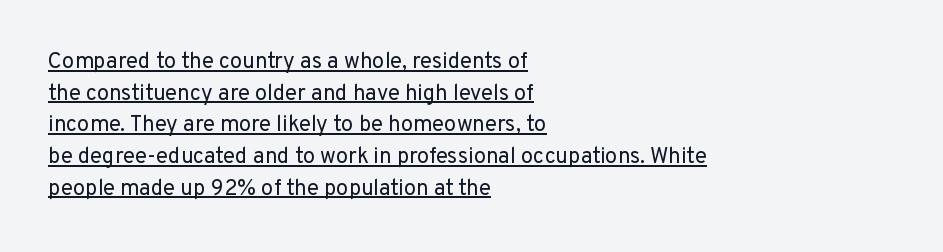
Q: Is the text bold? A: No.
Q: Is the text italic (slanted)? A: No, it is upright.
Q: Is the text underlined? A: Yes.
Q: How is the paragraph aligned? A: Left-aligned.
Q: Is the spacing between letters normal or unusually wide? A: Normal.
Q: Is the spacing between lines tight, normal or loose? A: Normal.
